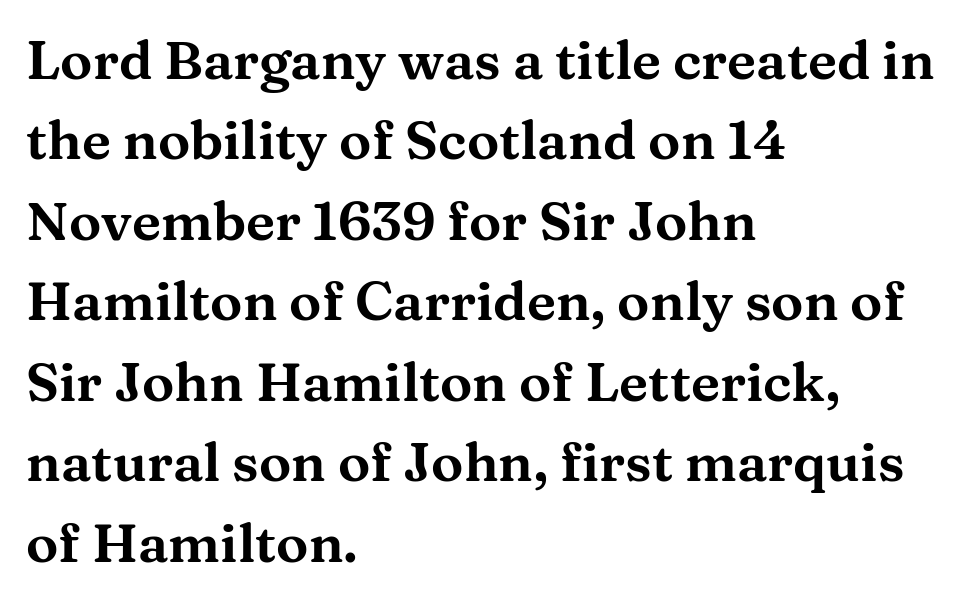
The image shows 54 px wide serif type, upright; set left-aligned, normal line spacing (1.49x), normal letter spacing, not underlined; medium stroke contrast and a medium x-height.
